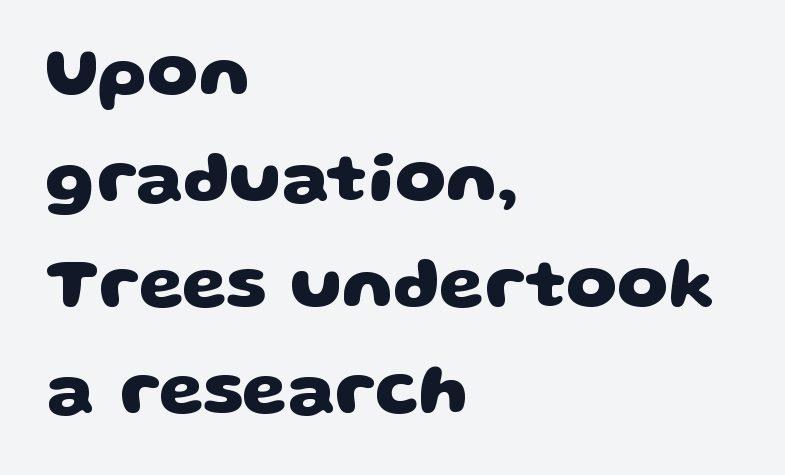
Q: Is the text bold? A: Yes.
Q: Is the typeface a serif or a sans-serif typeface? A: Sans-serif.
Q: Is the text underlined? A: No.
Q: How is the paragraph aligned? A: Left-aligned.
Q: Is the spacing between letters normal or unusually wide? A: Normal.
Q: Is the spacing between lines tight, normal or loose? A: Normal.
Q: Width (condensed, normal, or wide)? A: Wide.
Q: Stroke contrast? A: Low.
Q: x-height? A: Large.
Q: Monospaced? A: No.
